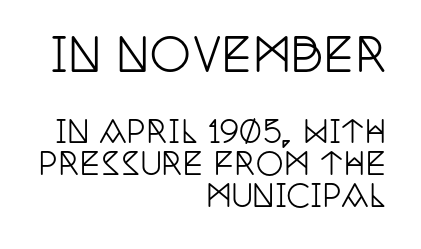
Q: Is the text italic (slanted)? A: No, it is upright.
Q: Is the typeface a serif or a sans-serif typeface? A: Serif.
Q: Is the text underlined? A: No.
Q: How is the paragraph aligned? A: Right-aligned.
Q: Is the spacing between letters normal or unusually wide? A: Normal.
Q: Is the spacing between lines tight, normal or loose? A: Tight.
Q: Which block of text is set in a larger size, the first (top) or the second (bottom)? A: The first (top) one.
Q: Width (condensed, normal, or wide)? A: Condensed.
Q: Stroke contrast? A: Low.
Q: x-height? A: Large.
Q: Monospaced? A: No.
